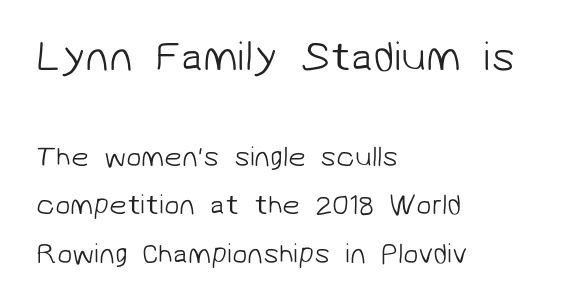
The image shows 42 px light sans-serif type; set left-aligned, line spacing 1.74x, normal letter spacing, not underlined; the first (top) block is 1.5x larger; low stroke contrast and a medium x-height.
